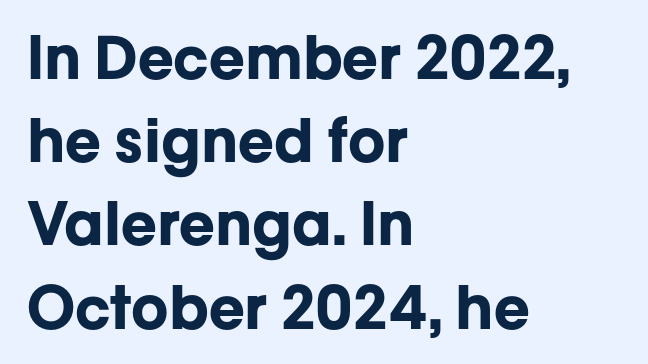
Is there much room between lines? A standard amount, neither cramped nor airy. No feet cap the strokes, marking this as sans-serif type. The strokes are fattened all the way to bold. These lines are set flush left with a ragged right edge.
